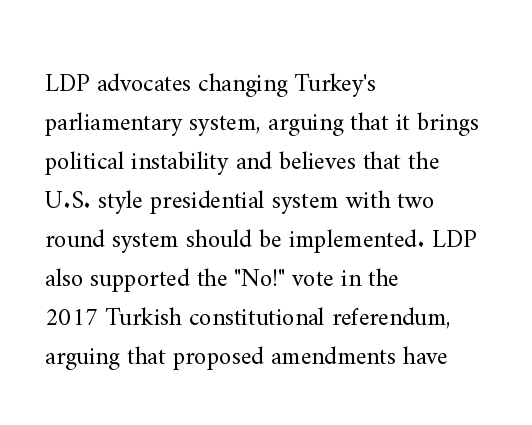
{"italic": "no", "bold": "no", "underline": "no", "align": "left", "line_spacing": "normal", "line_spacing_ratio": 1.56, "letter_spacing": "normal", "letter_spacing_em": 0.0, "glyph_px": 25}
